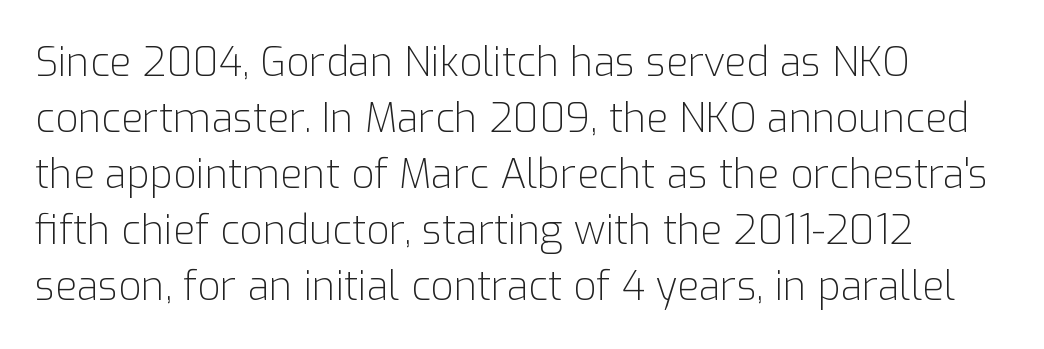
{"serif": "no", "italic": "no", "bold": "no", "weight": "light", "width": "normal", "stroke_contrast": "low", "x_height": "medium", "monospaced": "no", "underline": "no", "align": "left", "line_spacing": "normal", "line_spacing_ratio": 1.4, "letter_spacing": "normal", "letter_spacing_em": 0.0, "glyph_px": 40}
